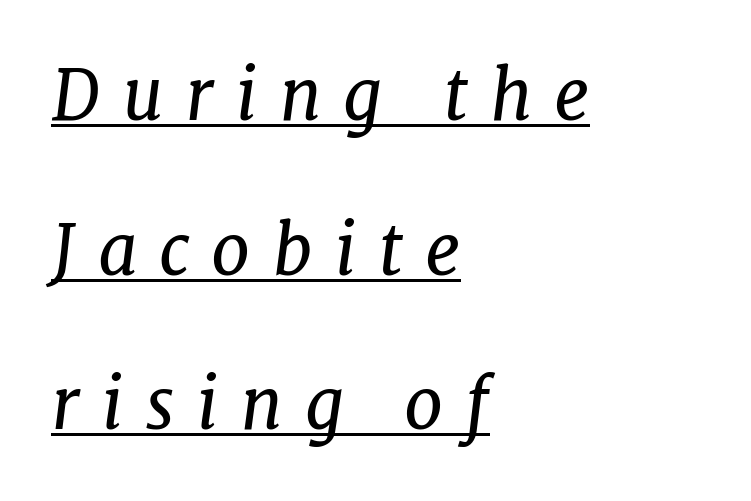
{"serif": "yes", "italic": "yes", "lean": "right", "slant_degrees": 7, "bold": "no", "weight": "regular", "width": "normal", "stroke_contrast": "low", "x_height": "medium", "monospaced": "no", "underline": "yes", "align": "left", "line_spacing": "loose", "line_spacing_ratio": 2.21, "letter_spacing": "wide", "letter_spacing_em": 0.31, "glyph_px": 70}
